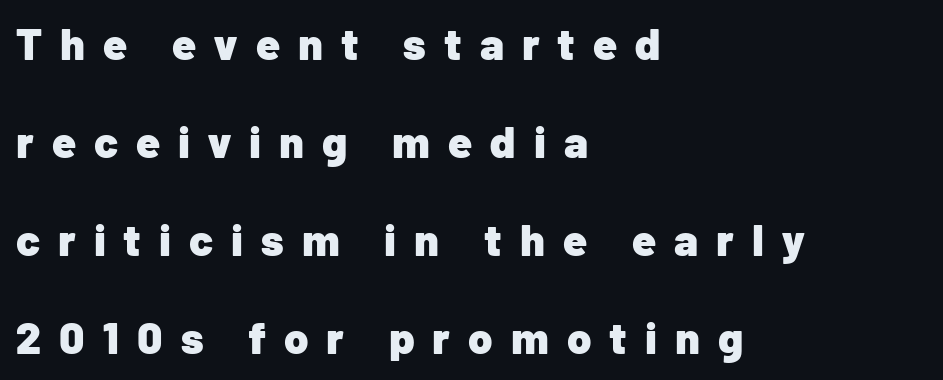
Widely set lines give the paragraph a tall, airy silhouette. Regarding serifs, this sample does without them. Think of a printed novel: that variable character pitch is what you see here. Caption: expanded tracking, letters set apart.
